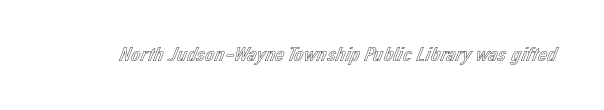
Q: Is the text italic (slanted)? A: Yes.
Q: Is the text underlined? A: No.
Q: Is the spacing between letters normal or unusually wide? A: Normal.
